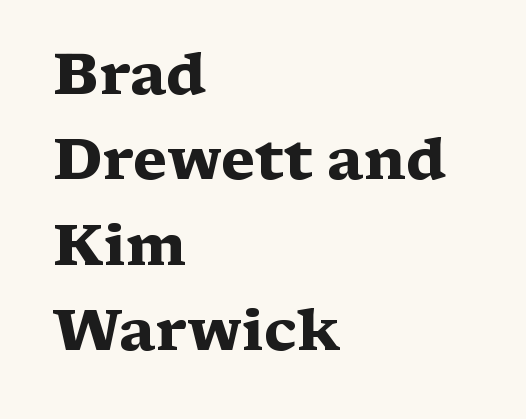
Q: Is the text bold? A: Yes.
Q: Is the text italic (slanted)? A: No, it is upright.
Q: Is the typeface a serif or a sans-serif typeface? A: Serif.
Q: Is the text underlined? A: No.
Q: How is the paragraph aligned? A: Left-aligned.
Q: Is the spacing between letters normal or unusually wide? A: Normal.
Q: Is the spacing between lines tight, normal or loose? A: Normal.
Q: Width (condensed, normal, or wide)? A: Wide.
Q: Stroke contrast? A: Medium.
Q: x-height? A: Medium.
Q: Monospaced? A: No.
